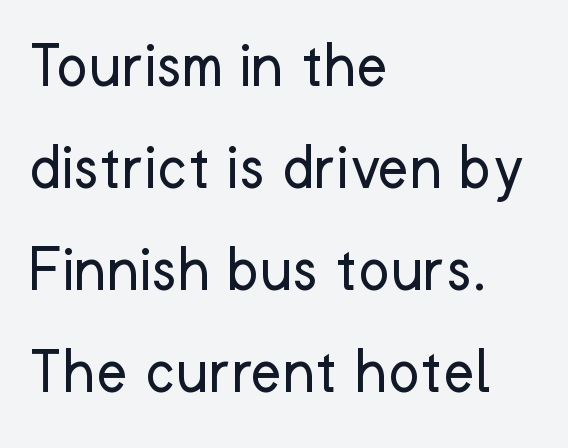
{"serif": "no", "italic": "no", "bold": "no", "weight": "regular", "width": "normal", "stroke_contrast": "low", "x_height": "medium", "monospaced": "no", "underline": "no", "align": "left", "line_spacing": "normal", "line_spacing_ratio": 1.52, "letter_spacing": "normal", "letter_spacing_em": 0.0, "glyph_px": 67}
